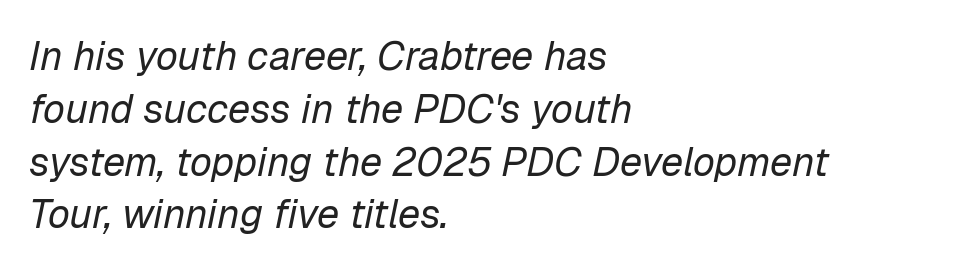
Q: Is the text bold? A: No.
Q: Is the text italic (slanted)? A: Yes, it leans right by about 12 degrees.
Q: Is the text underlined? A: No.
Q: How is the paragraph aligned? A: Left-aligned.
Q: Is the spacing between letters normal or unusually wide? A: Normal.
Q: Is the spacing between lines tight, normal or loose? A: Normal.
Q: Width (condensed, normal, or wide)? A: Normal.
Q: Stroke contrast? A: Low.
Q: x-height? A: Medium.
Q: Monospaced? A: No.
